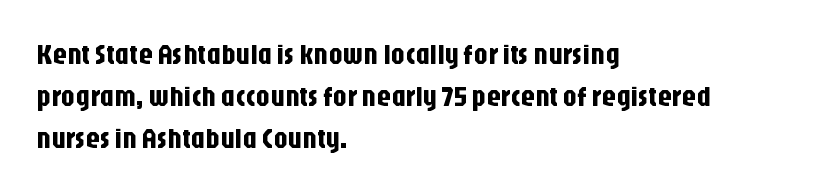
The image shows 28 px condensed sans-serif type, upright; set left-aligned, normal line spacing (1.5x), normal letter spacing, not underlined; low stroke contrast and a large x-height.
